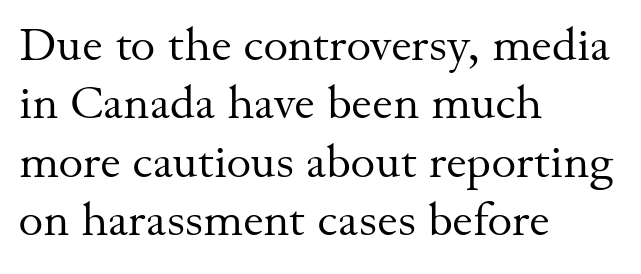
Q: Is the text bold? A: No.
Q: Is the text italic (slanted)? A: No, it is upright.
Q: Is the typeface a serif or a sans-serif typeface? A: Serif.
Q: Is the text underlined? A: No.
Q: How is the paragraph aligned? A: Left-aligned.
Q: Is the spacing between letters normal or unusually wide? A: Normal.
Q: Width (condensed, normal, or wide)? A: Normal.
Q: Stroke contrast? A: Medium.
Q: x-height? A: Small.
Q: Monospaced? A: No.
